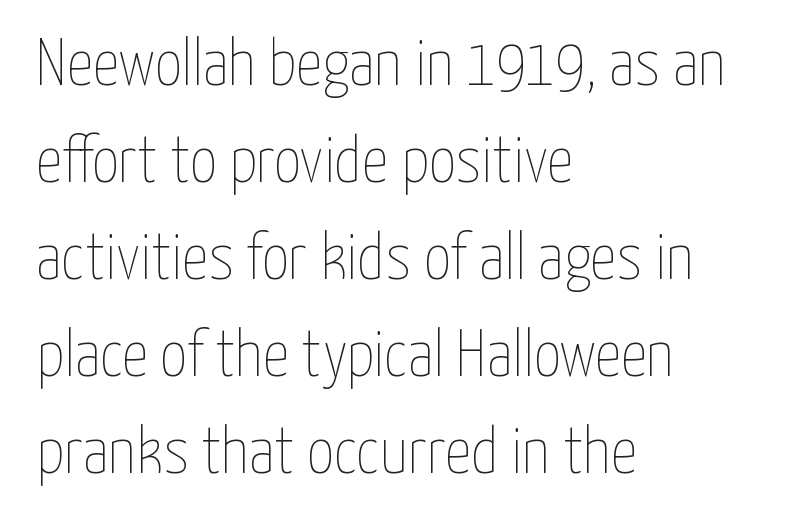
The image shows 66 px thin, condensed type, upright; set left-aligned, normal line spacing (1.47x), normal letter spacing, not underlined; low stroke contrast and a medium x-height.
